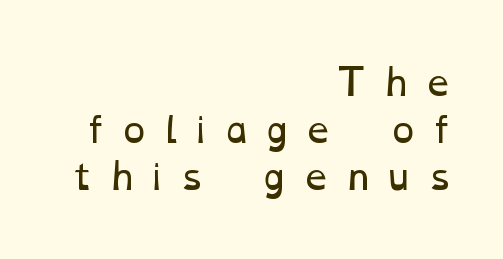
Glyph-to-glyph distance is far greater than everyday printed text. The cut favours lightness, reaching ordinary text weight at its darkest. If you measured baseline to baseline, you'd find a middling distance. The lines are quadded right.
